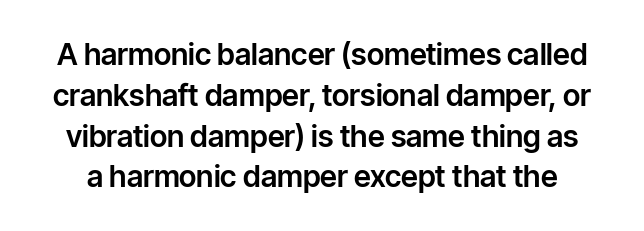
{"serif": "no", "italic": "no", "width": "normal", "stroke_contrast": "low", "x_height": "medium", "monospaced": "no", "underline": "no", "line_spacing": "normal", "line_spacing_ratio": 1.36, "letter_spacing": "normal", "letter_spacing_em": 0.0, "glyph_px": 30}
